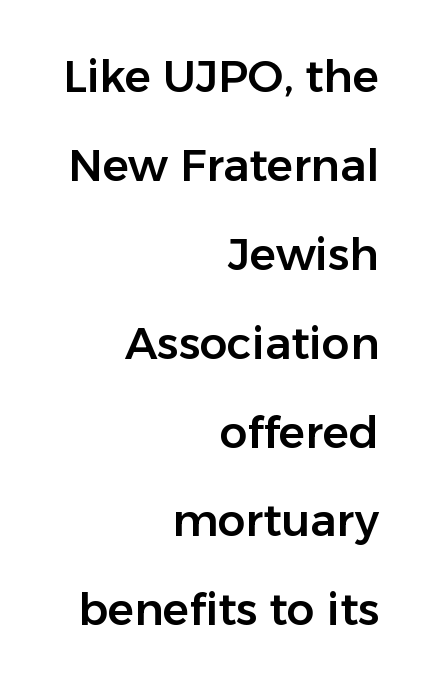
What's the leading like? Stretched, with rows far apart. The passage shown is typeset with a sans-serif family. Spacing verdict: proportional, widths tailored to each character. Here the glyphs are tracked normally, forming tight word shapes. The font's upright variant was chosen for this text. The space directly below the letters is spotless.
